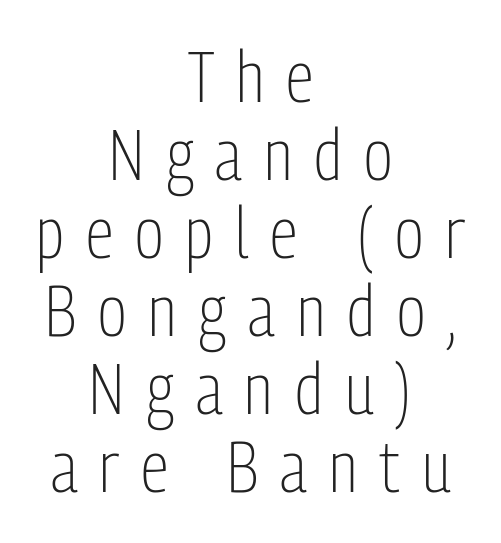
Q: Is the text bold? A: No.
Q: Is the text italic (slanted)? A: No, it is upright.
Q: Is the typeface a serif or a sans-serif typeface? A: Sans-serif.
Q: Is the text underlined? A: No.
Q: How is the paragraph aligned? A: Centered.
Q: Is the spacing between letters normal or unusually wide? A: Unusually wide.
Q: Is the spacing between lines tight, normal or loose? A: Tight.
Q: Width (condensed, normal, or wide)? A: Condensed.
Q: Stroke contrast? A: Low.
Q: x-height? A: Medium.
Q: Monospaced? A: No.
